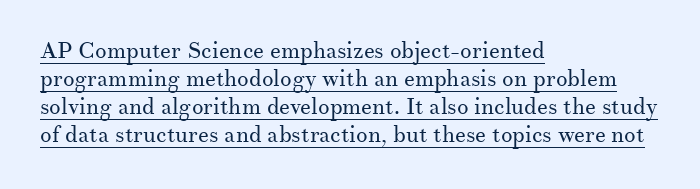
The image shows 23 px text type, upright; set left-aligned, line spacing 1.22x, normal letter spacing, underlined.
